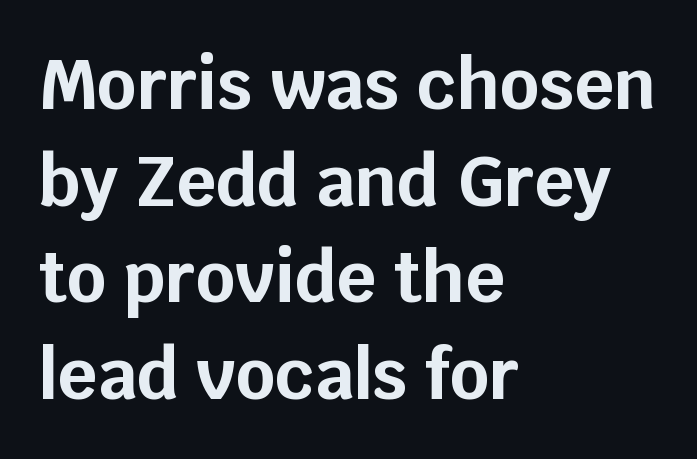
{"serif": "no", "italic": "no", "bold": "yes", "weight": "bold", "width": "normal", "stroke_contrast": "low", "x_height": "large", "monospaced": "no", "underline": "no", "align": "left", "line_spacing": "normal", "line_spacing_ratio": 1.4, "letter_spacing": "normal", "letter_spacing_em": 0.0, "glyph_px": 69}
